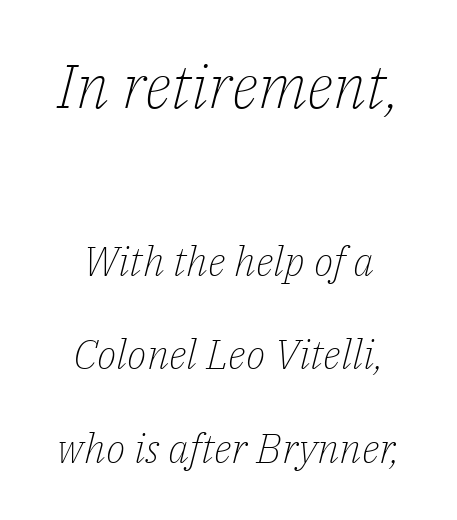
Q: Is the text bold? A: No.
Q: Is the text italic (slanted)? A: Yes, it leans right by about 14 degrees.
Q: Is the typeface a serif or a sans-serif typeface? A: Serif.
Q: Is the text underlined? A: No.
Q: How is the paragraph aligned? A: Centered.
Q: Is the spacing between letters normal or unusually wide? A: Normal.
Q: Is the spacing between lines tight, normal or loose? A: Loose.
Q: Which block of text is set in a larger size, the first (top) or the second (bottom)? A: The first (top) one.
Q: Width (condensed, normal, or wide)? A: Normal.
Q: Stroke contrast? A: Low.
Q: x-height? A: Medium.
Q: Monospaced? A: No.
